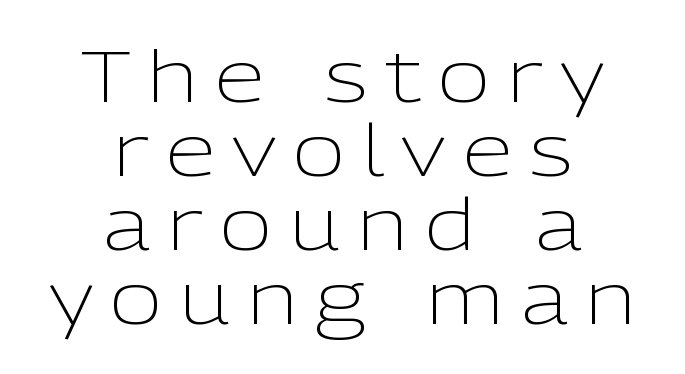
No feet cap the strokes, marking this as sans-serif type. Notice how the passage keeps no hard edge, just a central spine. The specimen omits any rule beneath the text block's lines. The axis of the letterforms is exactly vertical. Letter spacing: wide. Each new line begins almost immediately beneath the previous one.
